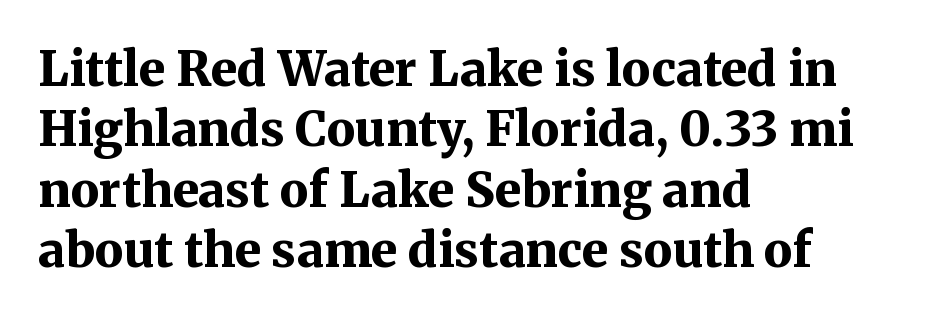
The image shows 48 px bold serif type, upright; set left-aligned, normal line spacing (1.26x), normal letter spacing, not underlined; medium stroke contrast and a medium x-height.
